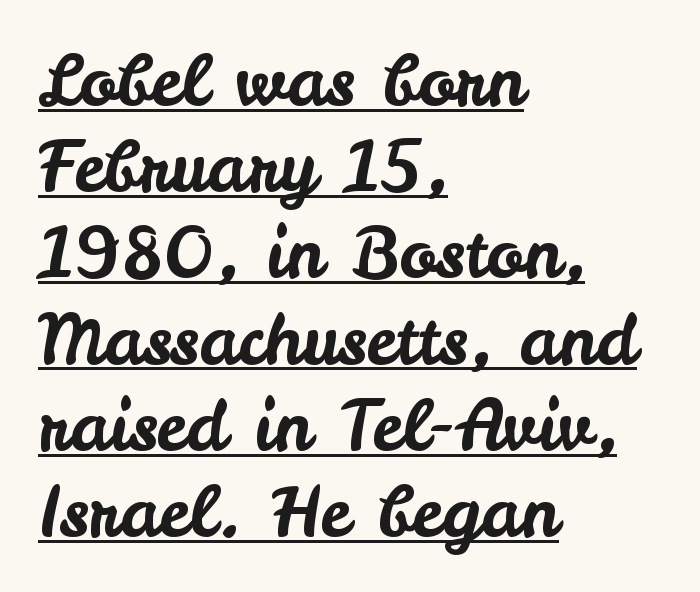
{"serif": "no", "width": "normal", "stroke_contrast": "low", "x_height": "small", "monospaced": "no", "underline": "yes", "align": "left", "line_spacing": "normal", "line_spacing_ratio": 1.25, "letter_spacing": "normal", "letter_spacing_em": 0.0, "glyph_px": 69}
